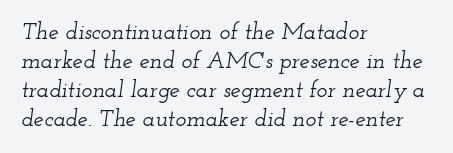
The image shows 23 px text type, italic (leaning right); set left-aligned, normal line spacing (1.26x), normal letter spacing, not underlined.
